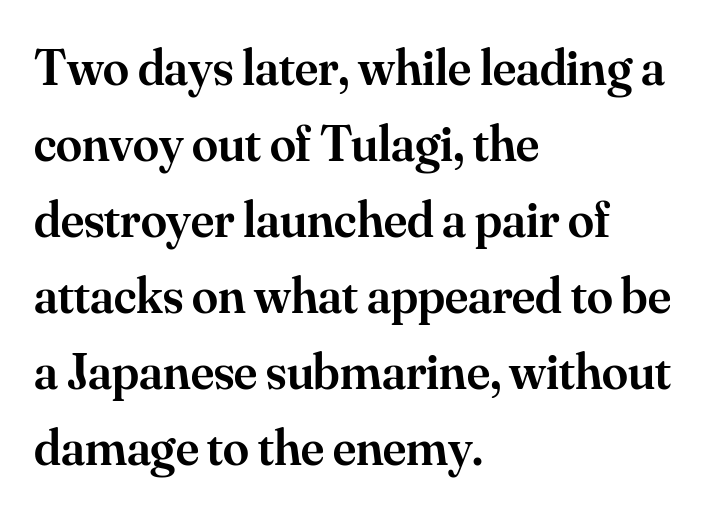
Q: Is the text bold? A: Semi-bold.
Q: Is the text italic (slanted)? A: No, it is upright.
Q: Is the typeface a serif or a sans-serif typeface? A: Serif.
Q: Is the text underlined? A: No.
Q: How is the paragraph aligned? A: Left-aligned.
Q: Is the spacing between letters normal or unusually wide? A: Normal.
Q: Is the spacing between lines tight, normal or loose? A: Normal.
Q: Width (condensed, normal, or wide)? A: Normal.
Q: Stroke contrast? A: Medium.
Q: x-height? A: Small.
Q: Monospaced? A: No.
